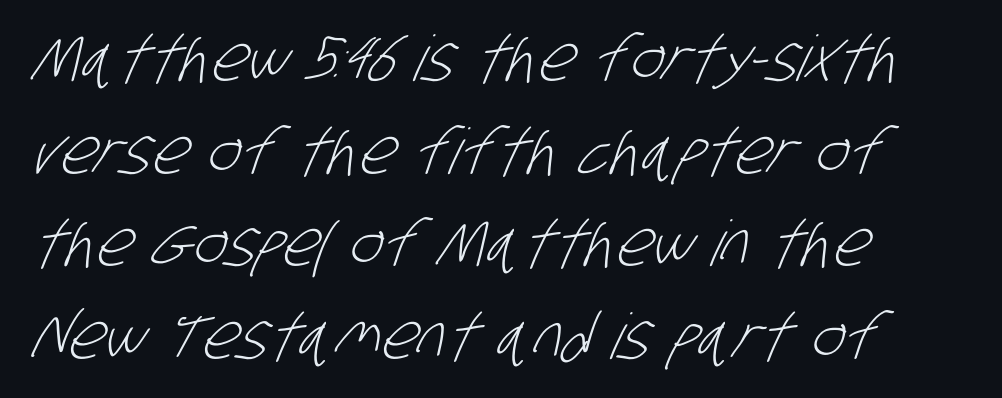
{"serif": "no", "bold": "no", "weight": "light", "width": "condensed", "stroke_contrast": "low", "x_height": "large", "monospaced": "no", "underline": "no", "align": "left", "line_spacing": "normal", "line_spacing_ratio": 1.47, "letter_spacing": "normal", "letter_spacing_em": 0.0, "glyph_px": 63}
